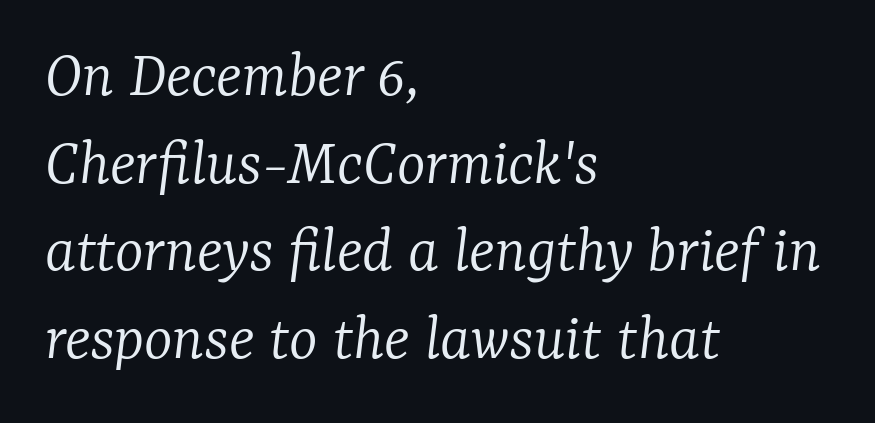
These lines are rendered in a variable-pitch font. These lines stack with their left ends in a neat column. Words appear dense and cohesive because spacing is normal. Line spacing here is normal. The face used here has a pronounced slope to its letters.
